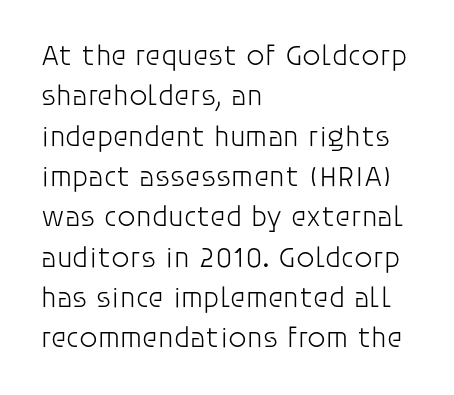
{"serif": "no", "italic": "no", "bold": "no", "weight": "light", "width": "normal", "stroke_contrast": "low", "x_height": "large", "monospaced": "no", "underline": "no", "align": "left", "line_spacing": "normal", "line_spacing_ratio": 1.39, "letter_spacing": "normal", "letter_spacing_em": 0.0, "glyph_px": 29}
